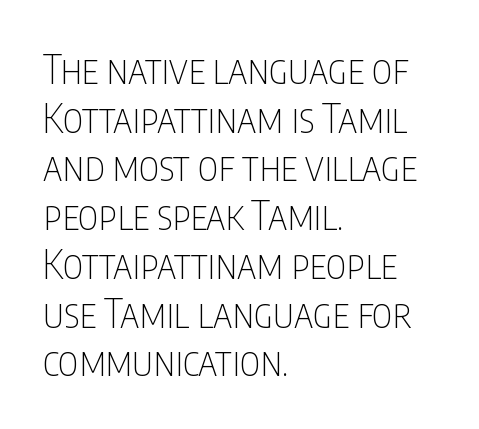
Q: Is the text bold? A: No.
Q: Is the text italic (slanted)? A: No, it is upright.
Q: Is the typeface a serif or a sans-serif typeface? A: Sans-serif.
Q: Is the text underlined? A: No.
Q: How is the paragraph aligned? A: Left-aligned.
Q: Is the spacing between letters normal or unusually wide? A: Normal.
Q: Is the spacing between lines tight, normal or loose? A: Normal.
Q: Width (condensed, normal, or wide)? A: Condensed.
Q: Stroke contrast? A: Low.
Q: x-height? A: Large.
Q: Monospaced? A: No.
